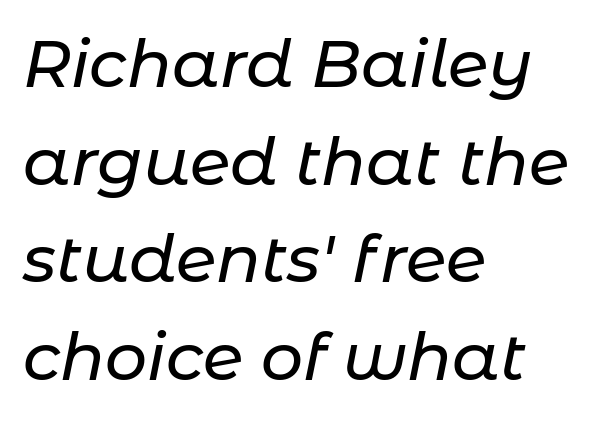
The image shows 66 px text type, italic (leaning right); set left-aligned, normal line spacing (1.48x), normal letter spacing, not underlined; low stroke contrast and a medium x-height.
